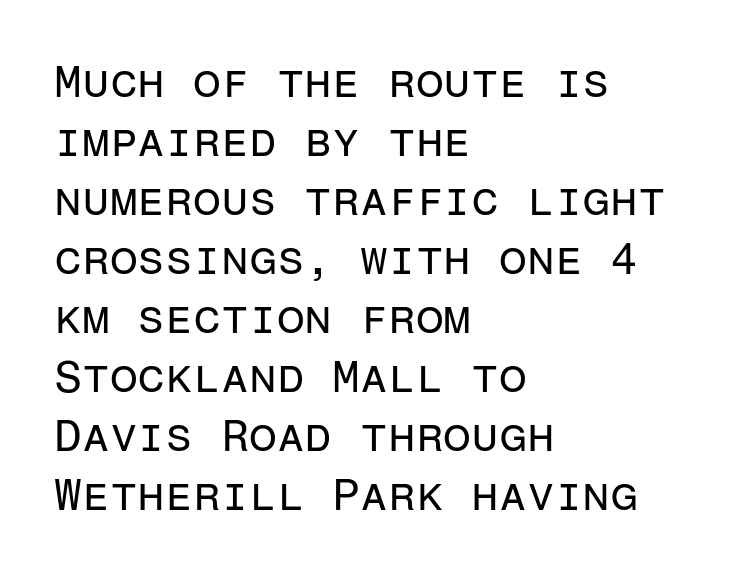
{"serif": "no", "italic": "no", "bold": "no", "weight": "regular", "width": "normal", "stroke_contrast": "low", "x_height": "medium", "monospaced": "yes", "underline": "no", "align": "left", "line_spacing": "normal", "line_spacing_ratio": 1.31, "letter_spacing": "normal", "letter_spacing_em": 0.0, "glyph_px": 45}
